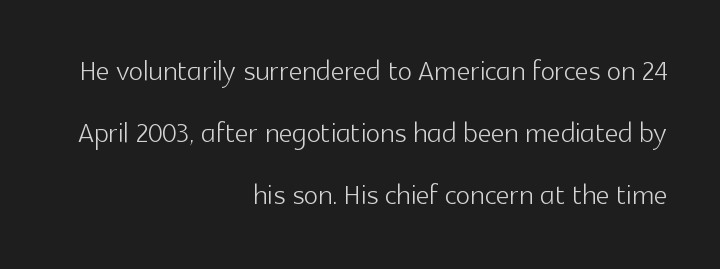
Q: Is the text bold? A: No.
Q: Is the text italic (slanted)? A: No, it is upright.
Q: Is the typeface a serif or a sans-serif typeface? A: Sans-serif.
Q: Is the text underlined? A: No.
Q: How is the paragraph aligned? A: Right-aligned.
Q: Is the spacing between letters normal or unusually wide? A: Normal.
Q: Is the spacing between lines tight, normal or loose? A: Normal.
Q: Width (condensed, normal, or wide)? A: Normal.
Q: x-height? A: Medium.
Q: Monospaced? A: No.
